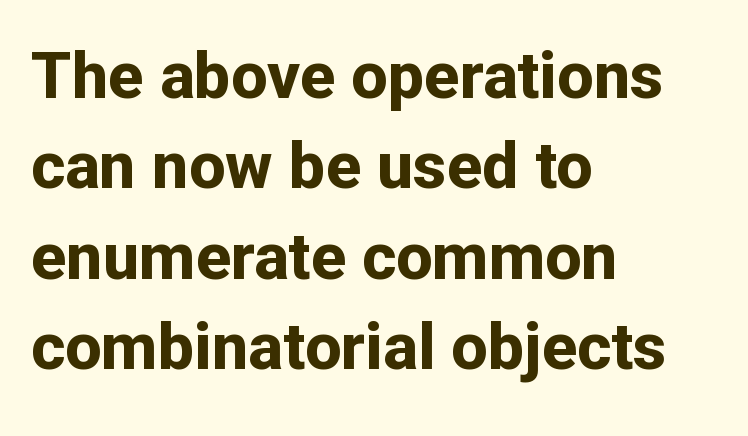
The image shows 65 px bold sans-serif type, upright; set left-aligned, normal line spacing (1.39x), normal letter spacing, not underlined; low stroke contrast and a medium x-height.
